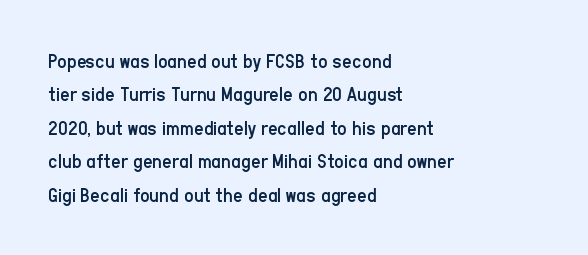
The image shows 21 px text type, upright; set left-aligned, normal line spacing (1.59x), normal letter spacing, not underlined.
